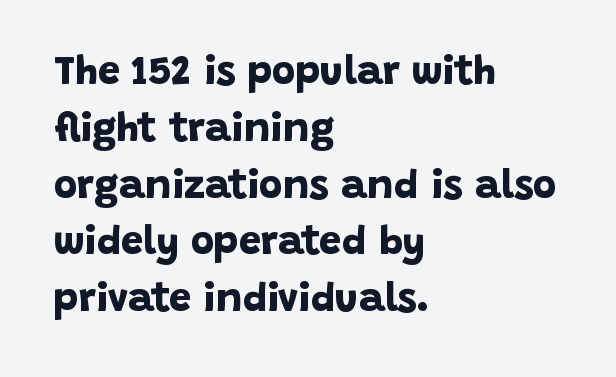
Q: Is the text bold? A: Yes.
Q: Is the typeface a serif or a sans-serif typeface? A: Sans-serif.
Q: Is the text underlined? A: No.
Q: How is the paragraph aligned? A: Left-aligned.
Q: Is the spacing between letters normal or unusually wide? A: Normal.
Q: Is the spacing between lines tight, normal or loose? A: Normal.
Q: Width (condensed, normal, or wide)? A: Normal.
Q: Stroke contrast? A: Low.
Q: x-height? A: Large.
Q: Monospaced? A: No.
